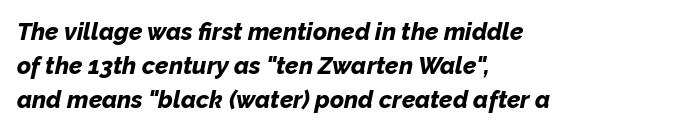
Q: Is the text bold? A: Yes.
Q: Is the text italic (slanted)? A: Yes, it leans right by about 12 degrees.
Q: Is the text underlined? A: No.
Q: How is the paragraph aligned? A: Left-aligned.
Q: Is the spacing between letters normal or unusually wide? A: Normal.
Q: Is the spacing between lines tight, normal or loose? A: Normal.
